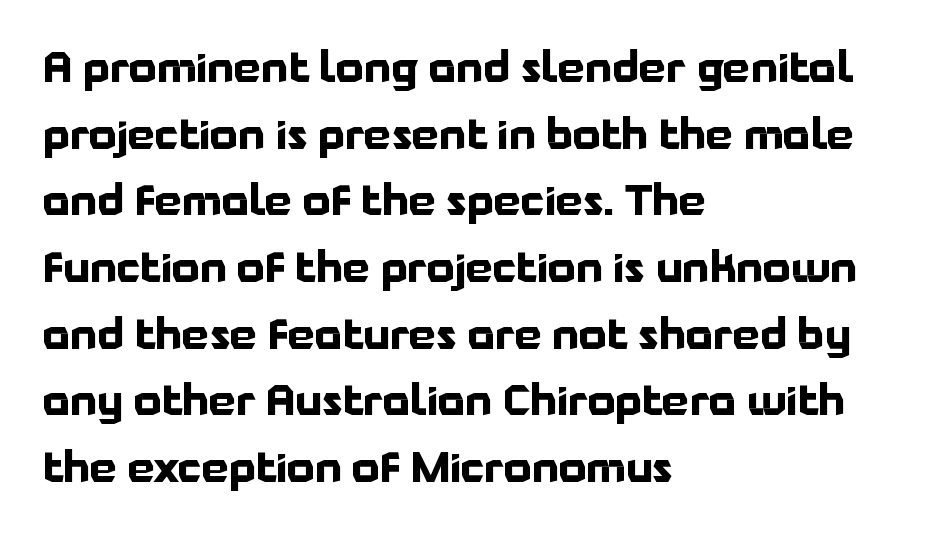
{"serif": "no", "italic": "no", "bold": "yes", "weight": "bold", "width": "normal", "stroke_contrast": "low", "x_height": "medium", "monospaced": "no", "underline": "no", "align": "left", "line_spacing": "normal", "line_spacing_ratio": 1.55, "letter_spacing": "normal", "letter_spacing_em": 0.0, "glyph_px": 43}
